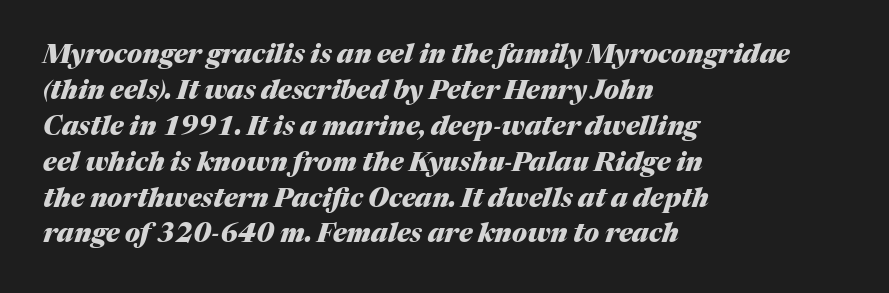
{"italic": "yes", "lean": "right", "slant_degrees": 17, "bold": "yes", "underline": "no", "align": "left", "line_spacing": "normal", "line_spacing_ratio": 1.38, "letter_spacing": "normal", "letter_spacing_em": 0.0, "glyph_px": 26}
